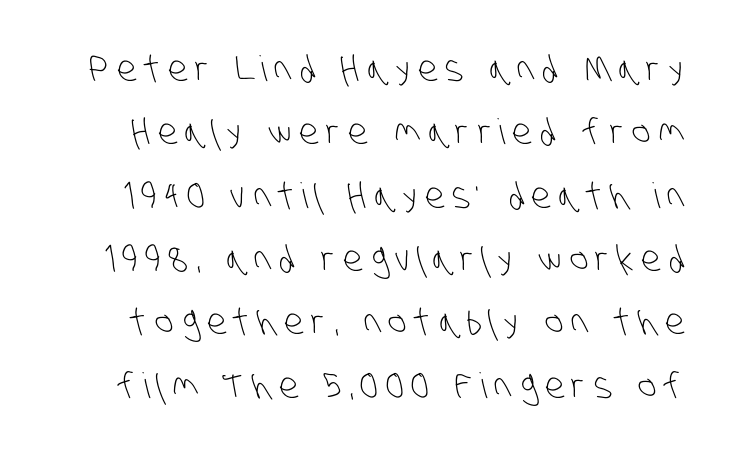
The image shows 35 px light, condensed sans-serif type; set line spacing 1.81x, unusually wide letter spacing (+0.22 em), not underlined; low stroke contrast and a large x-height.
